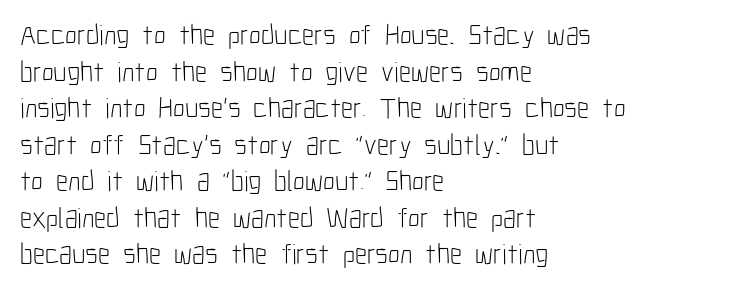
The image shows 29 px light, condensed sans-serif type, upright; set left-aligned, normal line spacing (1.26x), normal letter spacing, not underlined; low stroke contrast and a medium x-height.
